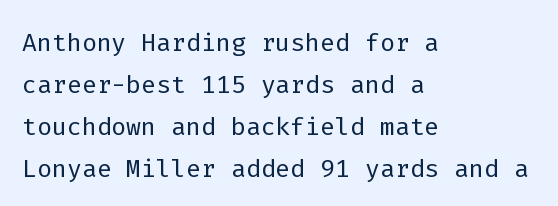
Q: Is the text bold? A: No.
Q: Is the text italic (slanted)? A: No, it is upright.
Q: Is the typeface a serif or a sans-serif typeface? A: Sans-serif.
Q: Is the text underlined? A: No.
Q: How is the paragraph aligned? A: Left-aligned.
Q: Is the spacing between letters normal or unusually wide? A: Normal.
Q: Width (condensed, normal, or wide)? A: Normal.
Q: Stroke contrast? A: Low.
Q: x-height? A: Medium.
Q: Monospaced? A: Yes.
